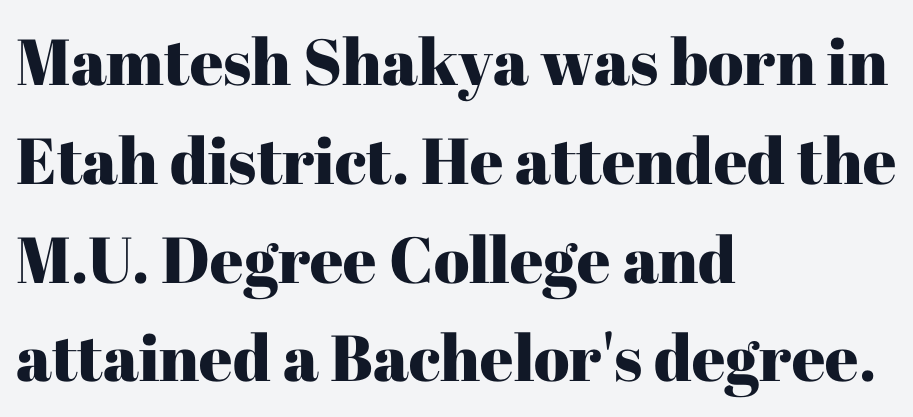
Q: Is the text italic (slanted)? A: No, it is upright.
Q: Is the typeface a serif or a sans-serif typeface? A: Serif.
Q: Is the text underlined? A: No.
Q: How is the paragraph aligned? A: Left-aligned.
Q: Is the spacing between letters normal or unusually wide? A: Normal.
Q: Is the spacing between lines tight, normal or loose? A: Normal.
Q: Width (condensed, normal, or wide)? A: Normal.
Q: Stroke contrast? A: High.
Q: x-height? A: Medium.
Q: Monospaced? A: No.
